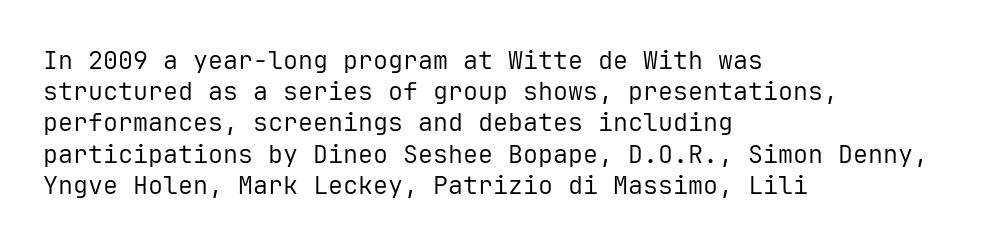
Q: Is the text bold? A: No.
Q: Is the text italic (slanted)? A: No, it is upright.
Q: Is the text underlined? A: No.
Q: How is the paragraph aligned? A: Left-aligned.
Q: Is the spacing between letters normal or unusually wide? A: Normal.
Q: Is the spacing between lines tight, normal or loose? A: Normal.
